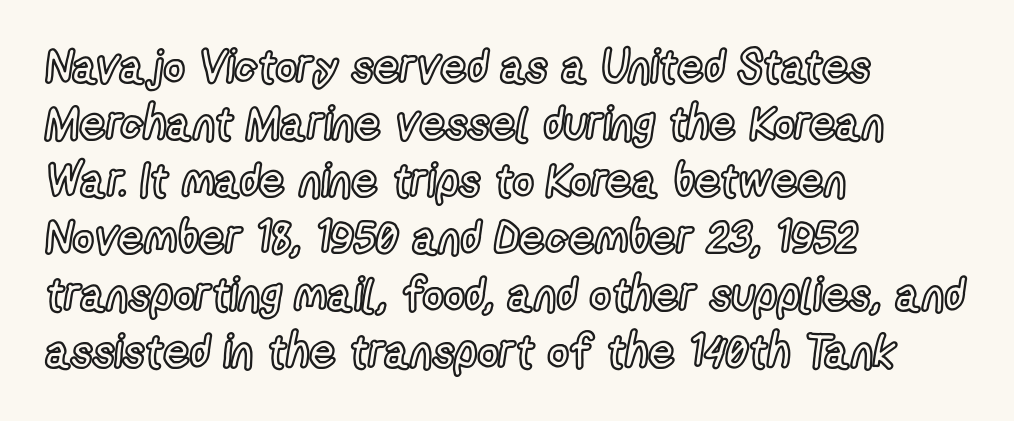
The image shows 46 px condensed type; set left-aligned, line spacing 1.24x, normal letter spacing, not underlined; a medium x-height.
